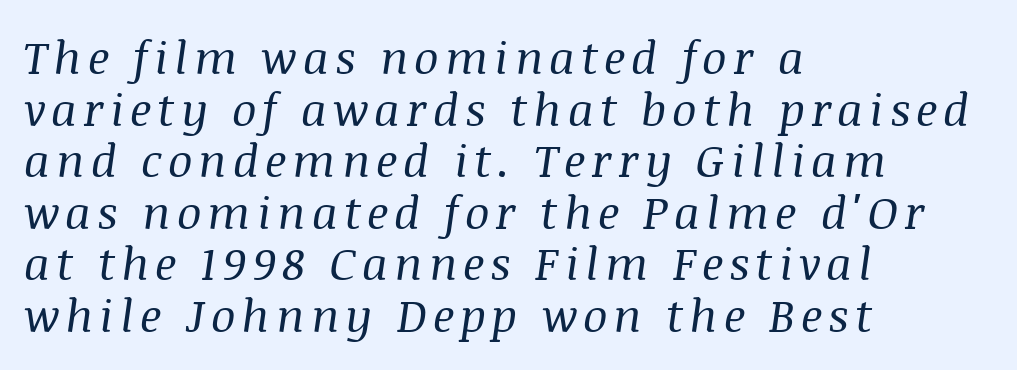
The image shows 46 px regular-weight serif type, italic (leaning right); set left-aligned, tight line spacing (1.12x), not underlined; medium stroke contrast and a large x-height.
